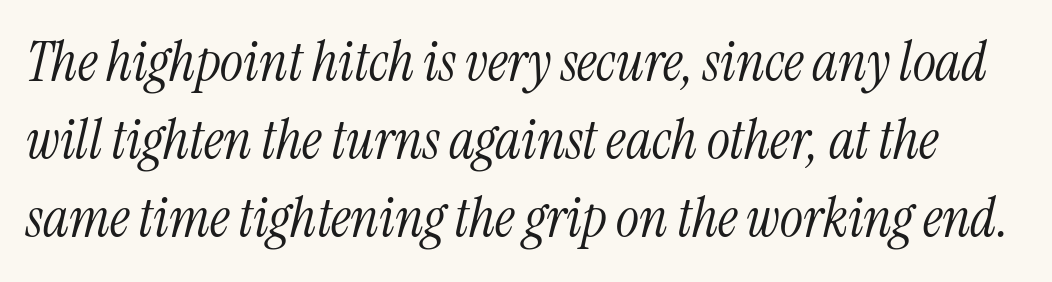
Q: Is the text bold? A: No.
Q: Is the text italic (slanted)? A: Yes, it leans right by about 13 degrees.
Q: Is the typeface a serif or a sans-serif typeface? A: Serif.
Q: Is the text underlined? A: No.
Q: Is the spacing between letters normal or unusually wide? A: Normal.
Q: Is the spacing between lines tight, normal or loose? A: Normal.
Q: Width (condensed, normal, or wide)? A: Condensed.
Q: Stroke contrast? A: Medium.
Q: x-height? A: Medium.
Q: Monospaced? A: No.
